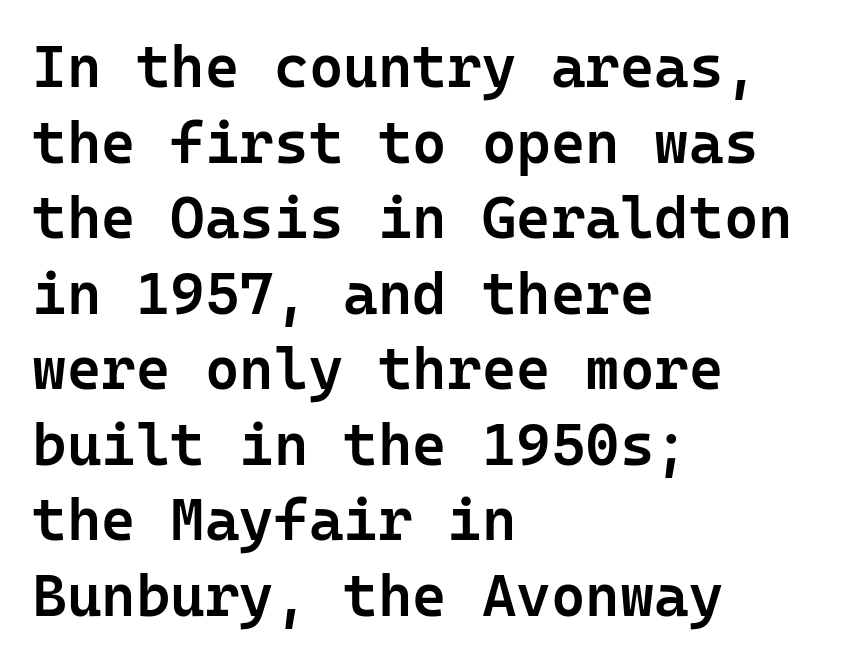
{"serif": "no", "italic": "no", "bold": "semi", "weight": "semibold", "width": "normal", "stroke_contrast": "low", "x_height": "medium", "underline": "no", "align": "left", "line_spacing": "normal", "line_spacing_ratio": 1.28, "letter_spacing": "normal", "letter_spacing_em": 0.0, "glyph_px": 59}
